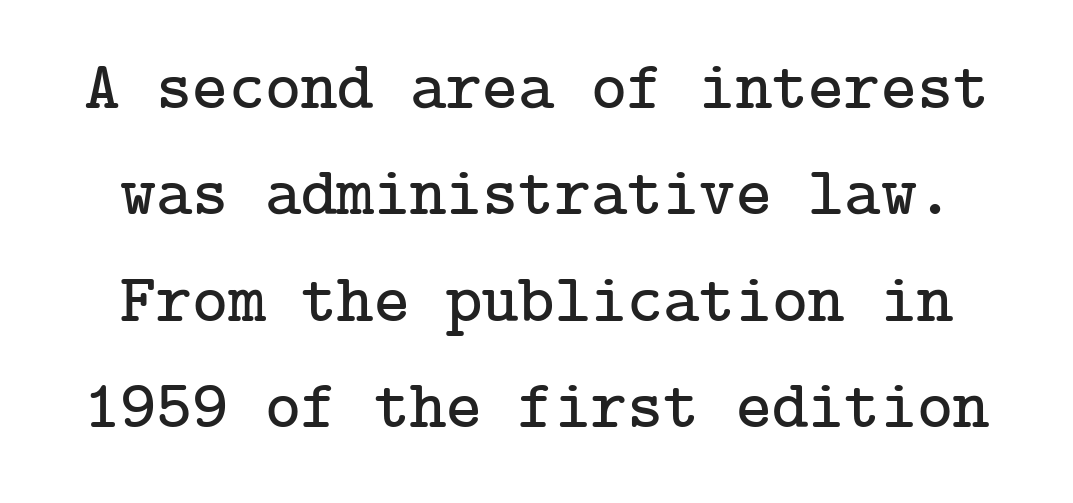
The image shows 69 px serif type, upright; set centered, normal line spacing (1.54x), normal letter spacing, not underlined; low stroke contrast and a medium x-height.
